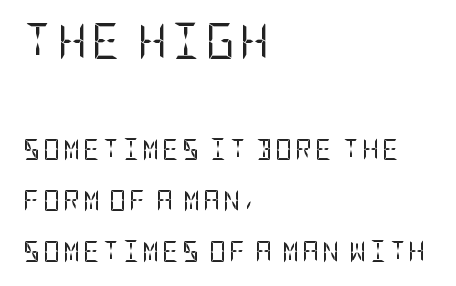
The image shows 36 px regular-weight, condensed sans-serif type, upright; set left-aligned, loose line spacing (2.43x), not underlined; the first (top) block is 1.71x larger; low stroke contrast and a large x-height.
